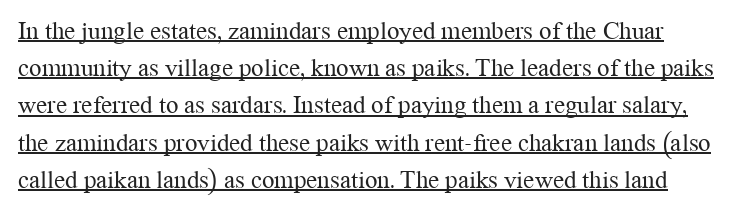
Q: Is the text bold? A: No.
Q: Is the text italic (slanted)? A: No, it is upright.
Q: Is the text underlined? A: Yes.
Q: Is the spacing between letters normal or unusually wide? A: Normal.
Q: Is the spacing between lines tight, normal or loose? A: Normal.
